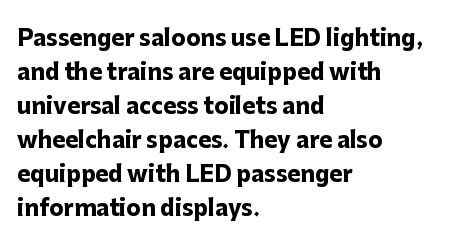
Underline: absent. Default kerning and tracking; the words read as compact shapes. Successive baselines arrive at the customary interval. You can tell it's not italic because the verticals are truly vertical. One-word summary of the alignment: left. These lines carry a lot of weight — the face is fully bold.
